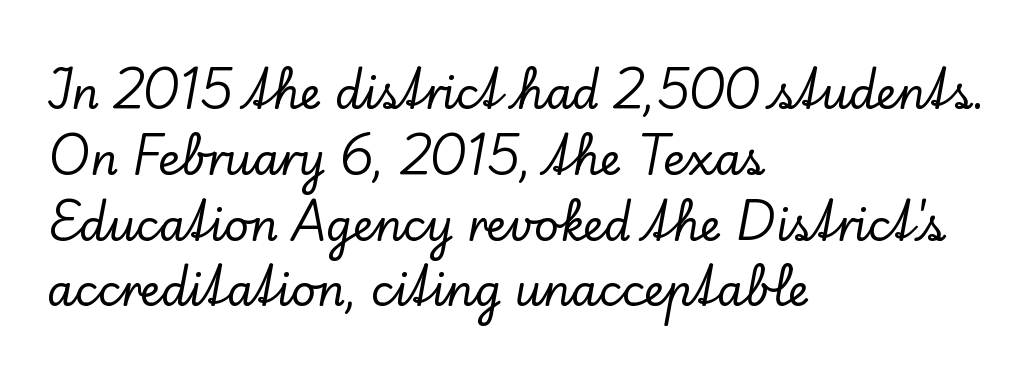
{"serif": "yes", "width": "normal", "stroke_contrast": "low", "x_height": "small", "monospaced": "no", "underline": "no", "align": "left", "line_spacing": "normal", "line_spacing_ratio": 1.53, "letter_spacing": "normal", "letter_spacing_em": 0.0, "glyph_px": 43}
